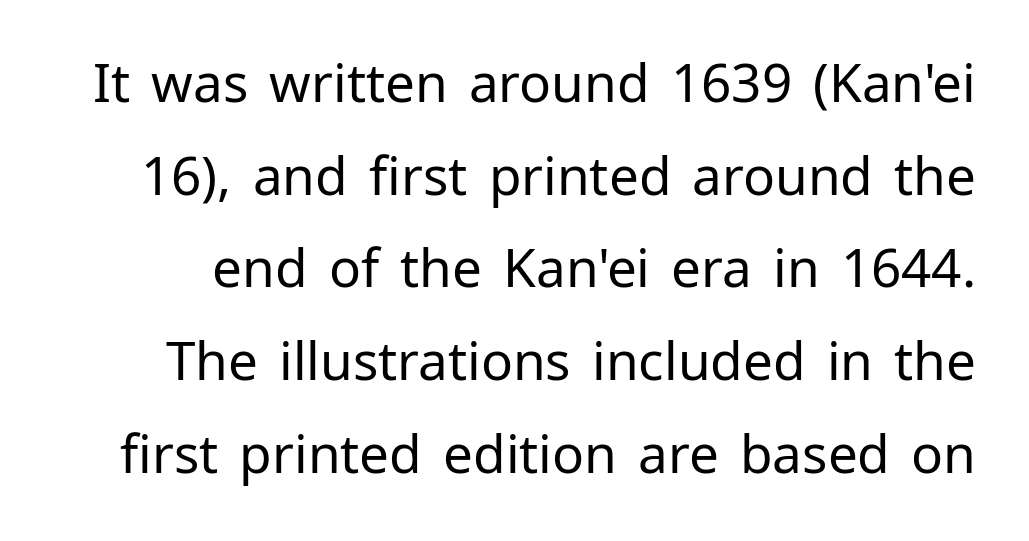
Q: Is the text bold? A: No.
Q: Is the text italic (slanted)? A: No, it is upright.
Q: Is the typeface a serif or a sans-serif typeface? A: Sans-serif.
Q: Is the text underlined? A: No.
Q: Is the spacing between letters normal or unusually wide? A: Normal.
Q: Width (condensed, normal, or wide)? A: Normal.
Q: Stroke contrast? A: Low.
Q: x-height? A: Medium.
Q: Monospaced? A: No.
